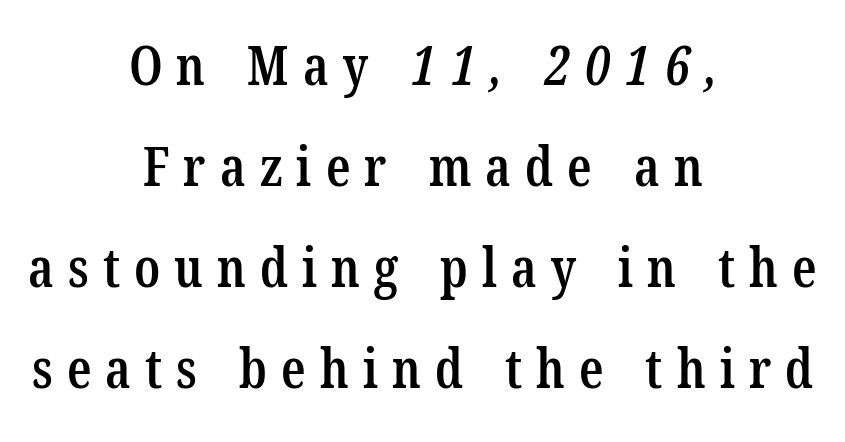
{"serif": "yes", "bold": "semi", "weight": "semibold", "width": "condensed", "stroke_contrast": "low", "x_height": "medium", "monospaced": "no", "underline": "no", "align": "center", "line_spacing_ratio": 1.87, "letter_spacing": "wide", "letter_spacing_em": 0.26, "glyph_px": 54}
